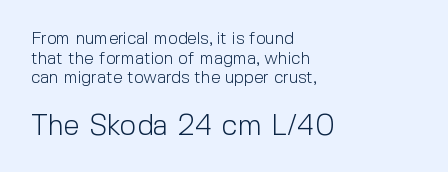
The glyphs are unaccompanied by any horizontal stroke below them. In terms of letterspacing, this is plain default setting. The second block has been scaled up relative to the first. It's the straight-up-and-down kind of type. Line spacing here is tight.
